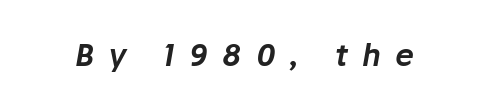
Q: Is the text italic (slanted)? A: Yes, it leans right by about 10 degrees.
Q: Is the text underlined? A: No.
Q: Is the spacing between letters normal or unusually wide? A: Unusually wide.
Q: Width (condensed, normal, or wide)? A: Normal.
Q: Stroke contrast? A: Low.
Q: x-height? A: Medium.
Q: Monospaced? A: No.
